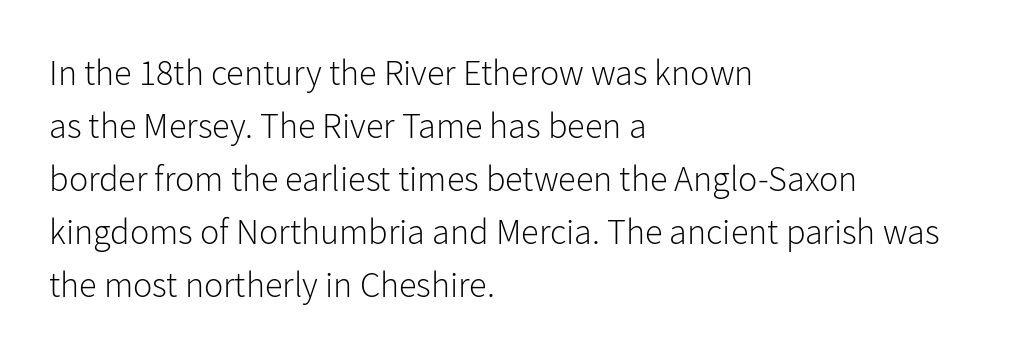
Nothing unusual about the tracking: characters are spaced as the font intends. This sample uses an upright cut, with every glyph sitting square on the baseline. The weight tops out at a normal text grade. Quick note: interline space is typical. These lines are rendered in a variable-pitch font.
